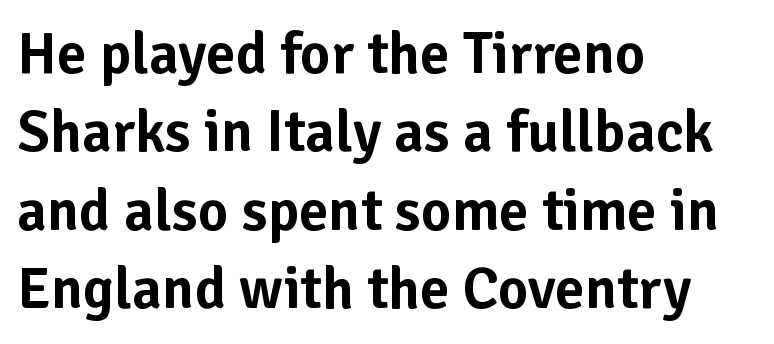
Q: Is the text italic (slanted)? A: No, it is upright.
Q: Is the typeface a serif or a sans-serif typeface? A: Sans-serif.
Q: Is the text underlined? A: No.
Q: How is the paragraph aligned? A: Left-aligned.
Q: Is the spacing between letters normal or unusually wide? A: Normal.
Q: Is the spacing between lines tight, normal or loose? A: Normal.
Q: Width (condensed, normal, or wide)? A: Normal.
Q: Stroke contrast? A: Low.
Q: x-height? A: Medium.
Q: Monospaced? A: No.
